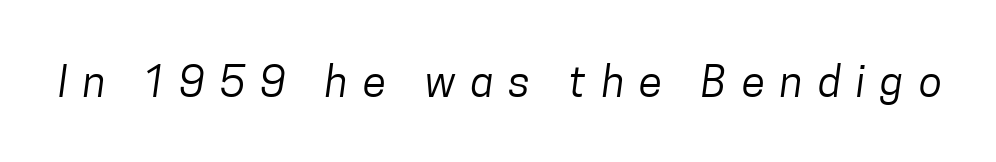
A clean baseline with only descenders dipping below it. Each letter's strokes conclude bluntly, with no projecting serifs. Looks like regular typesetting: each glyph gets only the width it needs. Heft: none added — not bold. Display-style spreading of the glyphs; the letterfit is very open.
